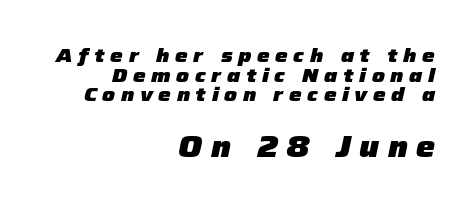
{"italic": "yes", "lean": "right", "slant_degrees": 12, "bold": "yes", "weight": "heavy", "width": "normal", "stroke_contrast": "low", "x_height": "medium", "monospaced": "no", "underline": "no", "align": "right", "line_spacing": "tight", "line_spacing_ratio": 0.98, "letter_spacing": "wide", "letter_spacing_em": 0.28, "larger_block": "second", "size_ratio": 1.5, "glyph_px": 30}
